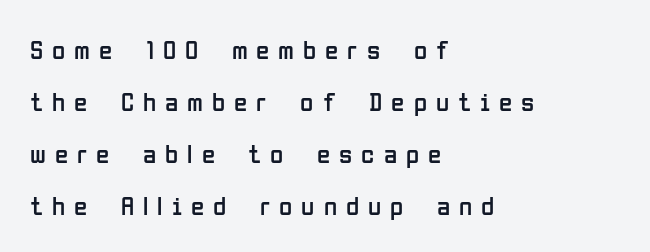
{"italic": "no", "bold": "no", "underline": "no", "align": "left", "line_spacing": "loose", "line_spacing_ratio": 1.93, "letter_spacing": "wide", "letter_spacing_em": 0.33, "glyph_px": 27}
